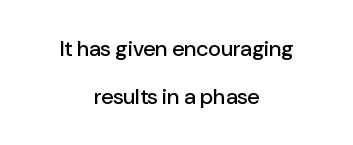
The typography opts for an upright posture over an oblique one. Compared with typical paragraphs, the rows here are farther apart. This rendering leaves character spacing at its baseline value. Each line is balanced around a shared central axis. Clear beneath every line of the passage.
